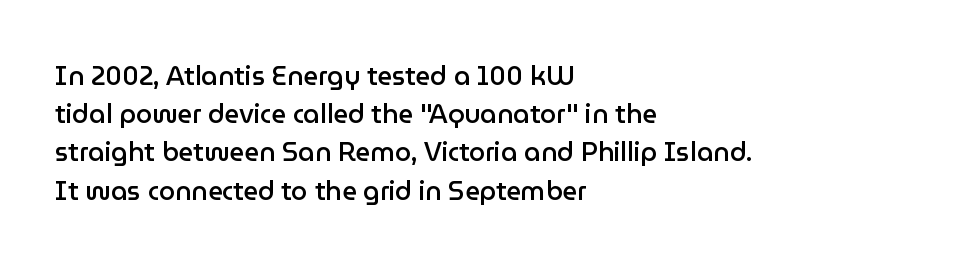
These lines keep a tight, regular rhythm from letter to letter. The rag falls on the right side of this text block. Glance below the letters and you will spot only blank space. Interline gaps are of average width in this sample.
